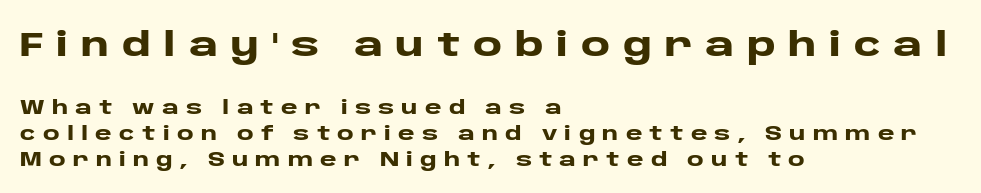
The image shows 35 px heavy, wide sans-serif type, upright; set left-aligned, normal line spacing (1.3x), unusually wide letter spacing (+0.36 em), not underlined; the first (top) block is 1.75x larger; low stroke contrast and a large x-height.
